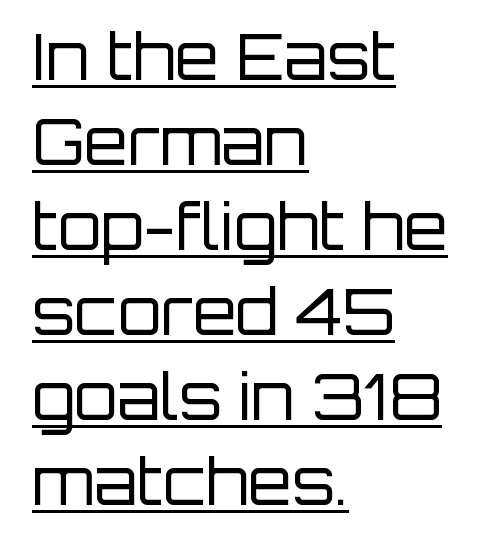
{"serif": "no", "italic": "no", "bold": "no", "weight": "regular", "width": "normal", "stroke_contrast": "low", "x_height": "large", "monospaced": "no", "underline": "yes", "align": "left", "line_spacing": "normal", "line_spacing_ratio": 1.35, "letter_spacing": "normal", "letter_spacing_em": 0.0, "glyph_px": 63}
